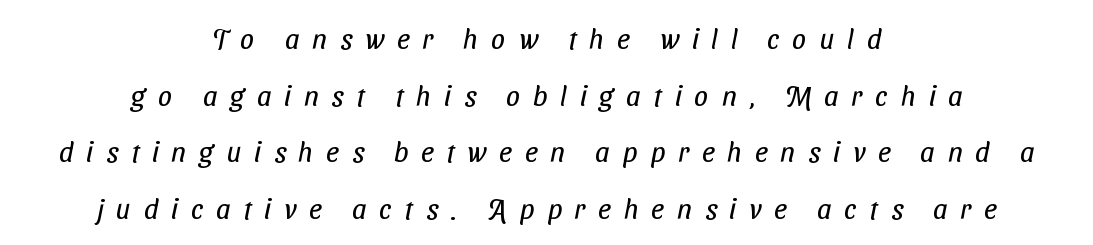
The image shows 28 px regular-weight, condensed sans-serif type; set centered, loose line spacing (2.02x), unusually wide letter spacing (+0.46 em), not underlined; low stroke contrast and a medium x-height.
